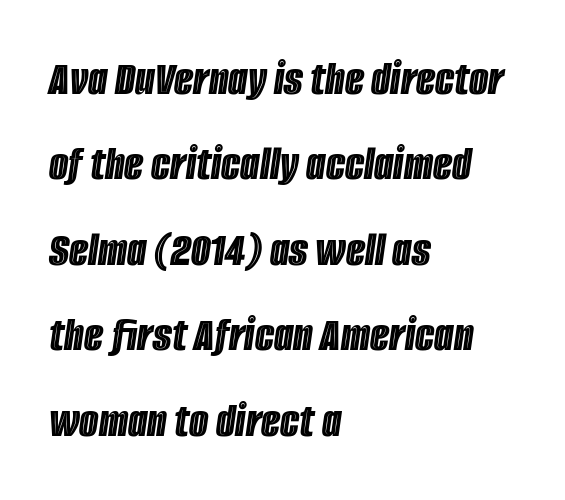
{"italic": "yes", "lean": "right", "slant_degrees": 8, "width": "condensed", "x_height": "large", "monospaced": "no", "underline": "no", "align": "left", "line_spacing_ratio": 1.71, "letter_spacing": "normal", "letter_spacing_em": 0.0, "glyph_px": 50}
